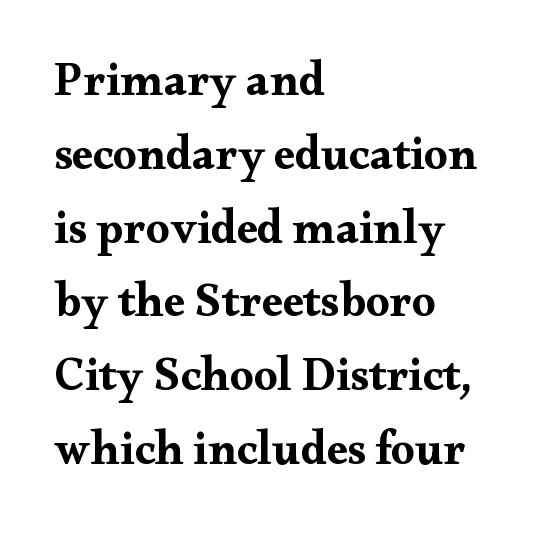
Q: Is the text bold? A: Yes.
Q: Is the text italic (slanted)? A: No, it is upright.
Q: Is the typeface a serif or a sans-serif typeface? A: Serif.
Q: Is the text underlined? A: No.
Q: How is the paragraph aligned? A: Left-aligned.
Q: Is the spacing between letters normal or unusually wide? A: Normal.
Q: Is the spacing between lines tight, normal or loose? A: Normal.
Q: Width (condensed, normal, or wide)? A: Wide.
Q: Stroke contrast? A: Medium.
Q: x-height? A: Small.
Q: Monospaced? A: No.
